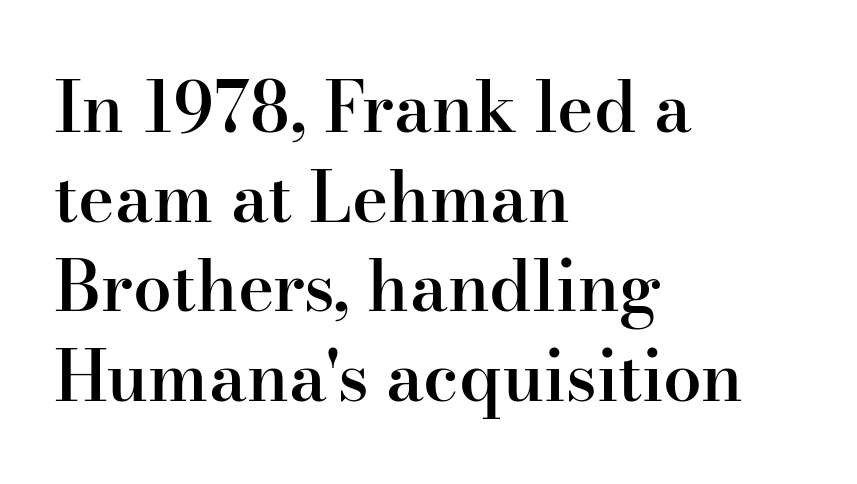
This sample is left-justified, so line endings fall wherever the words run out. Quick note: interline space is typical. Nothing unusual about the tracking: characters are spaced as the font intends. The sample has been set in demibold, a notch under bold. Tall strokes in this sample are plumb rather than angled.
